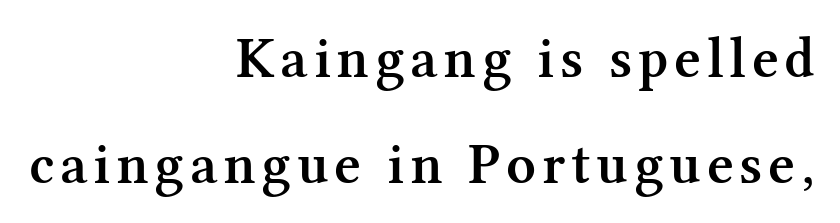
Q: Is the text bold? A: Semi-bold.
Q: Is the text italic (slanted)? A: No, it is upright.
Q: Is the typeface a serif or a sans-serif typeface? A: Serif.
Q: Is the text underlined? A: No.
Q: How is the paragraph aligned? A: Right-aligned.
Q: Width (condensed, normal, or wide)? A: Normal.
Q: Stroke contrast? A: Medium.
Q: x-height? A: Medium.
Q: Monospaced? A: No.
